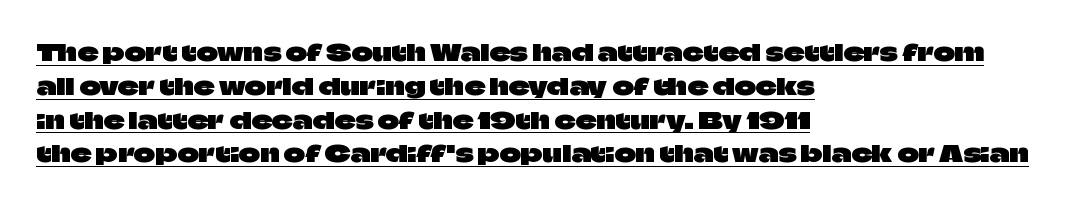
Which margin do the lines hug? The left one — the right edge is uneven. Regarding leading, the lines here are spaced in the standard way. This sample uses plain, unmodified letter spacing. Ordinary non-slanted type is in use. The specimen includes a rule beneath the text block's lines.
